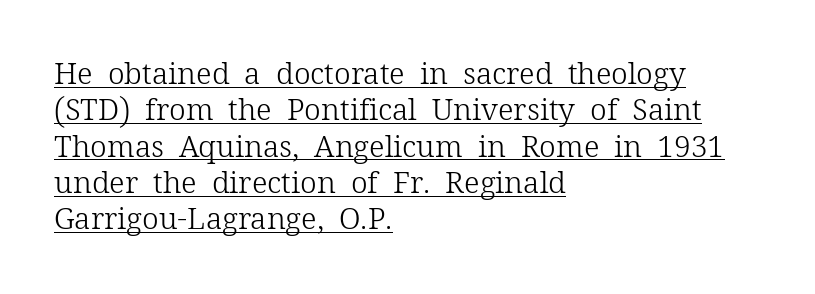
Italic? Not at all — the glyphs are vertical. Check the space under the baseline: a stroke is drawn there. These lines are composed in type with serifs. The letters advance in unequal steps, a hallmark of proportional type.
